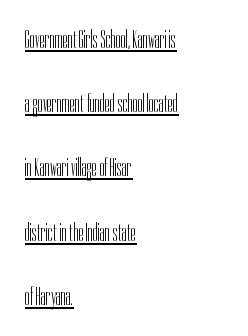
{"italic": "no", "bold": "no", "underline": "yes", "align": "left", "line_spacing": "loose", "line_spacing_ratio": 2.47, "letter_spacing": "normal", "letter_spacing_em": 0.0, "glyph_px": 26}
